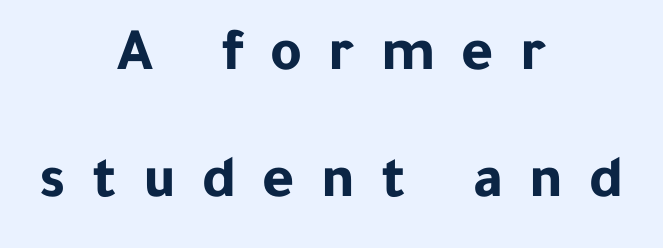
{"serif": "no", "italic": "no", "bold": "yes", "weight": "bold", "width": "normal", "stroke_contrast": "low", "x_height": "medium", "monospaced": "no", "underline": "no", "align": "center", "line_spacing": "loose", "line_spacing_ratio": 2.09, "letter_spacing": "wide", "letter_spacing_em": 0.43, "glyph_px": 61}
